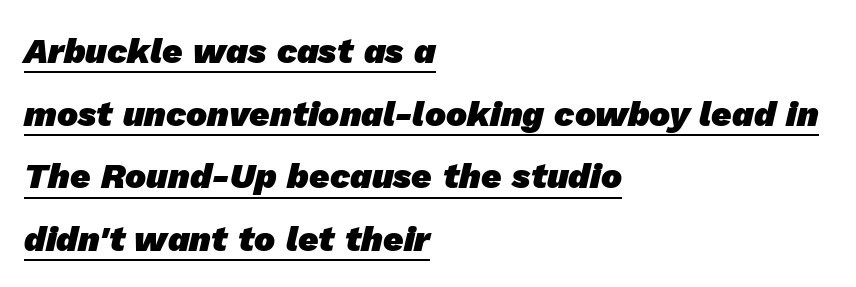
Is there an underline? Yes — a line sits under the letters. Every row of glyphs begins at an identical x-position on the left. Weight: bold. Honestly, the letter spacing is just normal — you wouldn't notice it.
